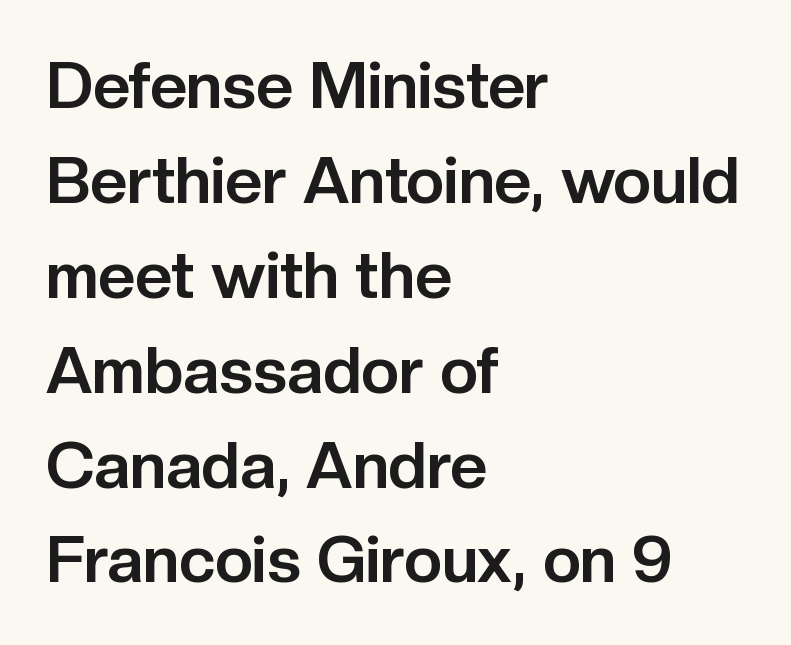
Q: Is the text bold? A: Yes.
Q: Is the text italic (slanted)? A: No, it is upright.
Q: Is the typeface a serif or a sans-serif typeface? A: Sans-serif.
Q: Is the text underlined? A: No.
Q: How is the paragraph aligned? A: Left-aligned.
Q: Is the spacing between letters normal or unusually wide? A: Normal.
Q: Is the spacing between lines tight, normal or loose? A: Normal.
Q: Width (condensed, normal, or wide)? A: Normal.
Q: Stroke contrast? A: Low.
Q: x-height? A: Medium.
Q: Monospaced? A: No.
